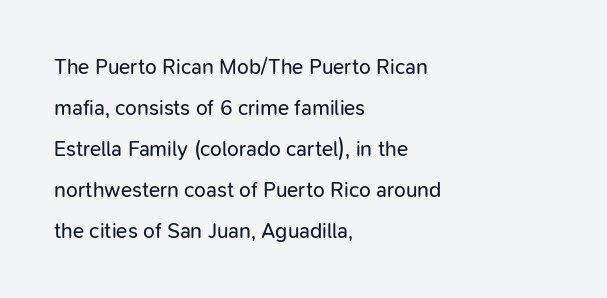
{"italic": "no", "bold": "no", "underline": "no", "align": "left", "line_spacing": "loose", "line_spacing_ratio": 1.95, "letter_spacing": "normal", "letter_spacing_em": 0.0, "glyph_px": 21}
